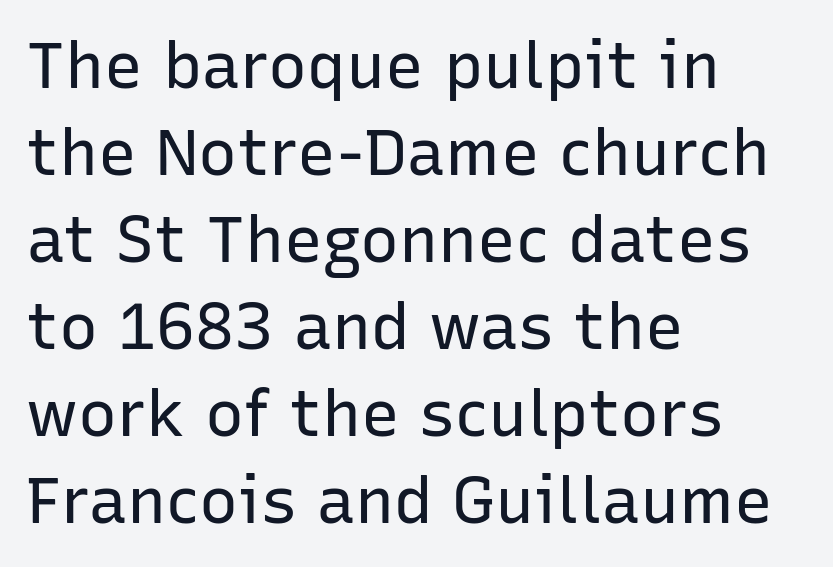
{"serif": "no", "italic": "no", "bold": "no", "weight": "regular", "width": "normal", "stroke_contrast": "low", "x_height": "medium", "monospaced": "no", "underline": "no", "align": "left", "line_spacing": "normal", "line_spacing_ratio": 1.34, "letter_spacing": "normal", "letter_spacing_em": 0.0, "glyph_px": 65}
